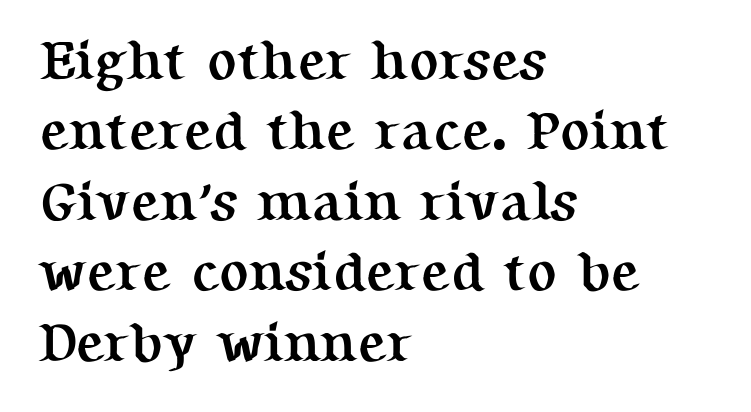
Leftover space on each line is placed entirely after the last word. I'd call this a serif setting — the letters wear small feet. No extra tracking has been applied to these lines. The letters are bold, with thick, heavy strokes.
